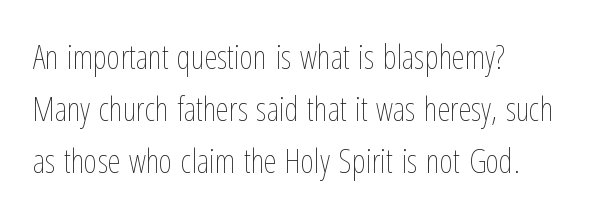
The rag falls on the right side of this text block. Designer's note — italics off, roman on. Tracking value appears to be zero — textbook default spacing. The specimen omits any rule beneath the text block's lines.
